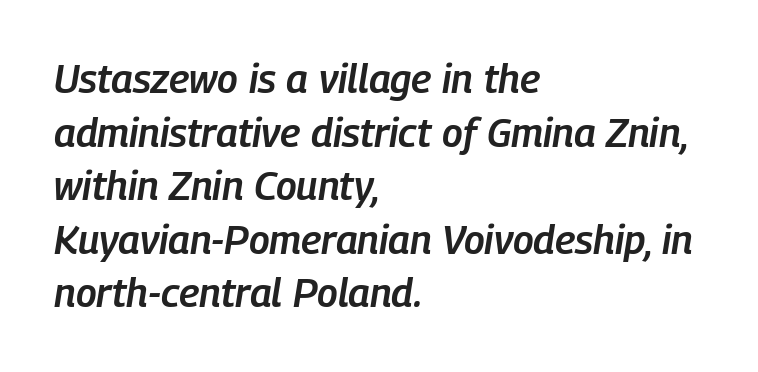
{"italic": "yes", "lean": "right", "slant_degrees": 9, "bold": "semi", "weight": "semibold", "width": "condensed", "stroke_contrast": "low", "x_height": "medium", "monospaced": "no", "underline": "no", "align": "left", "line_spacing": "normal", "line_spacing_ratio": 1.34, "letter_spacing": "normal", "letter_spacing_em": 0.0, "glyph_px": 40}
